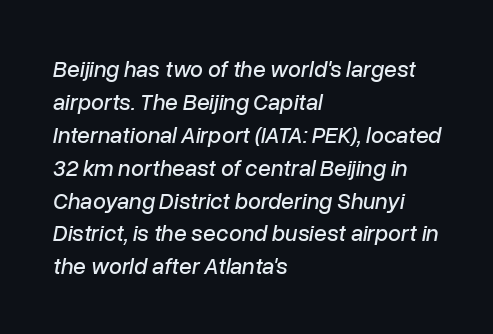
Q: Is the text italic (slanted)? A: Yes, it leans right by about 10 degrees.
Q: Is the text underlined? A: No.
Q: How is the paragraph aligned? A: Left-aligned.
Q: Is the spacing between letters normal or unusually wide? A: Normal.
Q: Is the spacing between lines tight, normal or loose? A: Normal.
